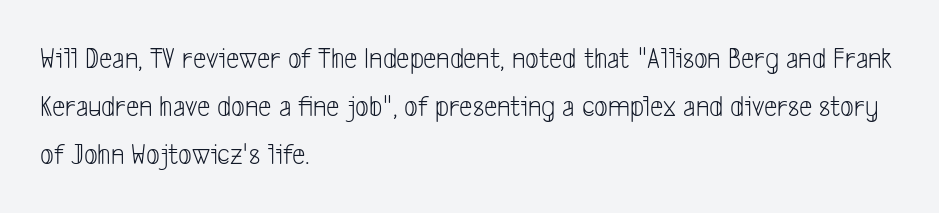
The image shows 30 px light, condensed sans-serif type; set left-aligned, normal line spacing (1.6x), normal letter spacing, not underlined; low stroke contrast and a medium x-height.
